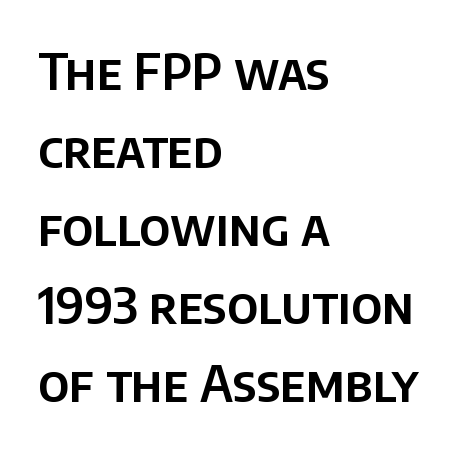
Q: Is the text italic (slanted)? A: No, it is upright.
Q: Is the typeface a serif or a sans-serif typeface? A: Sans-serif.
Q: Is the text underlined? A: No.
Q: How is the paragraph aligned? A: Left-aligned.
Q: Is the spacing between letters normal or unusually wide? A: Normal.
Q: Is the spacing between lines tight, normal or loose? A: Normal.
Q: Width (condensed, normal, or wide)? A: Normal.
Q: Stroke contrast? A: Low.
Q: x-height? A: Large.
Q: Monospaced? A: No.
